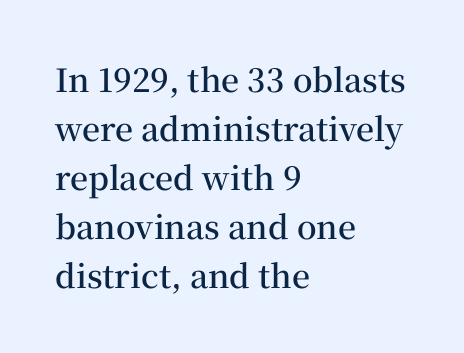
The image shows 32 px semibold serif type, upright; set left-aligned, normal line spacing (1.53x), normal letter spacing, not underlined; medium stroke contrast and a medium x-height.
